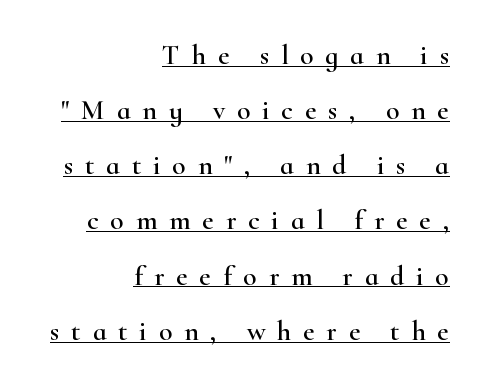
The image shows 28 px wide serif type, upright; set right-aligned, loose line spacing (1.97x), unusually wide letter spacing (+0.42 em), underlined; high stroke contrast and a small x-height.
